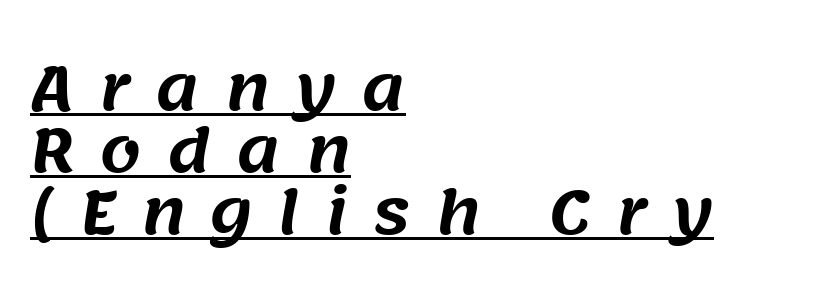
The image shows 59 px sans-serif type; set left-aligned, tight line spacing (1.05x), unusually wide letter spacing (+0.43 em), underlined; medium stroke contrast and a large x-height.
